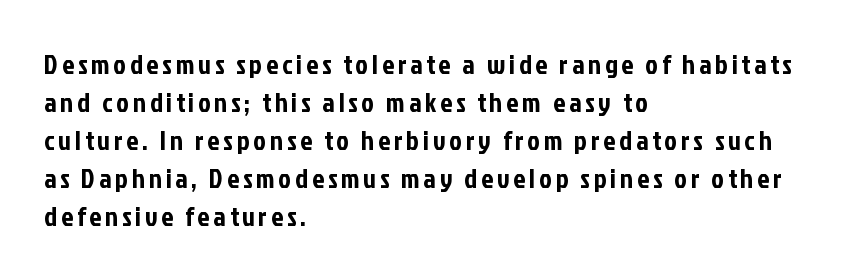
Q: Is the text italic (slanted)? A: No, it is upright.
Q: Is the text underlined? A: No.
Q: How is the paragraph aligned? A: Left-aligned.
Q: Is the spacing between lines tight, normal or loose? A: Normal.
